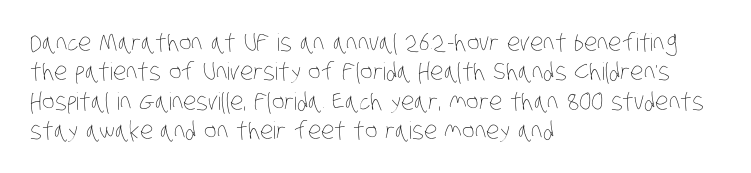
No extra tracking has been applied to these lines. The typesetting does not lean heavy: it is not bold. In CSS terms this would be text-align: left. Decoration check: the copy has no underline.
